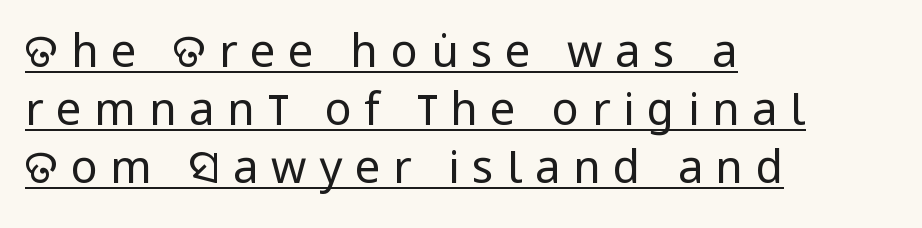
Q: Is the text bold? A: No.
Q: Is the text italic (slanted)? A: No, it is upright.
Q: Is the typeface a serif or a sans-serif typeface? A: Sans-serif.
Q: Is the text underlined? A: Yes.
Q: How is the paragraph aligned? A: Left-aligned.
Q: Is the spacing between letters normal or unusually wide? A: Unusually wide.
Q: Is the spacing between lines tight, normal or loose? A: Normal.
Q: Width (condensed, normal, or wide)? A: Condensed.
Q: Stroke contrast? A: Low.
Q: x-height? A: Large.
Q: Monospaced? A: No.
